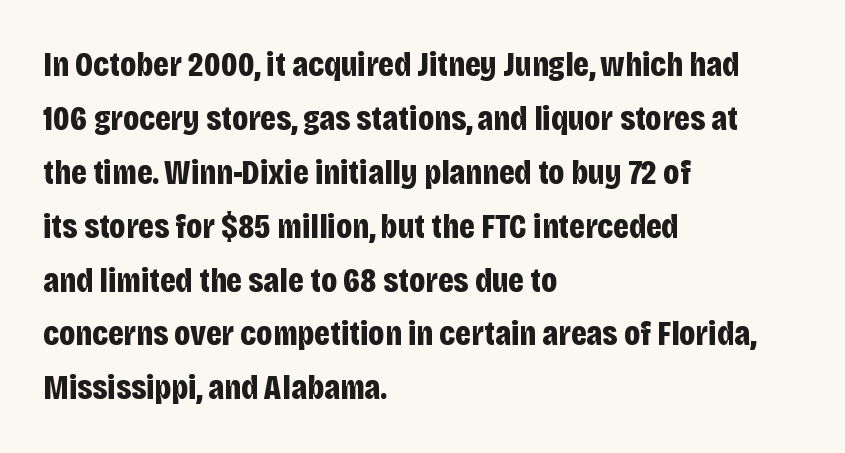
Q: Is the text bold? A: Yes.
Q: Is the text italic (slanted)? A: No, it is upright.
Q: Is the typeface a serif or a sans-serif typeface? A: Sans-serif.
Q: Is the text underlined? A: No.
Q: How is the paragraph aligned? A: Left-aligned.
Q: Is the spacing between letters normal or unusually wide? A: Normal.
Q: Is the spacing between lines tight, normal or loose? A: Normal.
Q: Width (condensed, normal, or wide)? A: Condensed.
Q: Stroke contrast? A: Low.
Q: x-height? A: Large.
Q: Monospaced? A: No.
